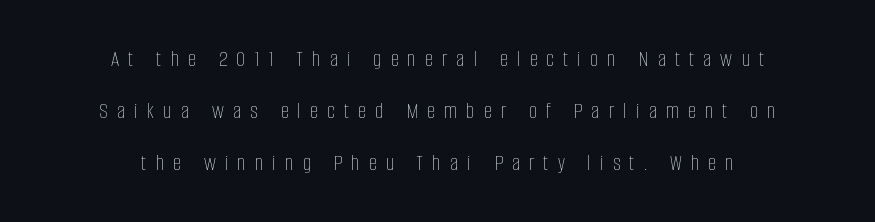
Q: Is the text bold? A: No.
Q: Is the text italic (slanted)? A: No, it is upright.
Q: Is the text underlined? A: No.
Q: How is the paragraph aligned? A: Centered.
Q: Is the spacing between letters normal or unusually wide? A: Unusually wide.
Q: Is the spacing between lines tight, normal or loose? A: Loose.
